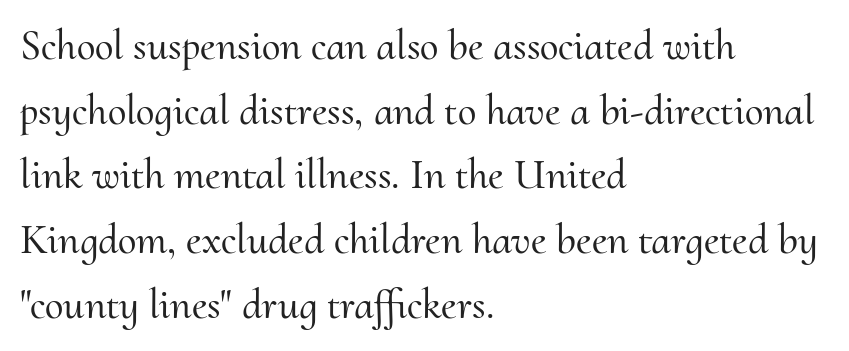
Q: Is the text italic (slanted)? A: No, it is upright.
Q: Is the typeface a serif or a sans-serif typeface? A: Serif.
Q: Is the text underlined? A: No.
Q: How is the paragraph aligned? A: Left-aligned.
Q: Is the spacing between letters normal or unusually wide? A: Normal.
Q: Is the spacing between lines tight, normal or loose? A: Normal.
Q: Width (condensed, normal, or wide)? A: Normal.
Q: Stroke contrast? A: Medium.
Q: x-height? A: Small.
Q: Monospaced? A: No.
